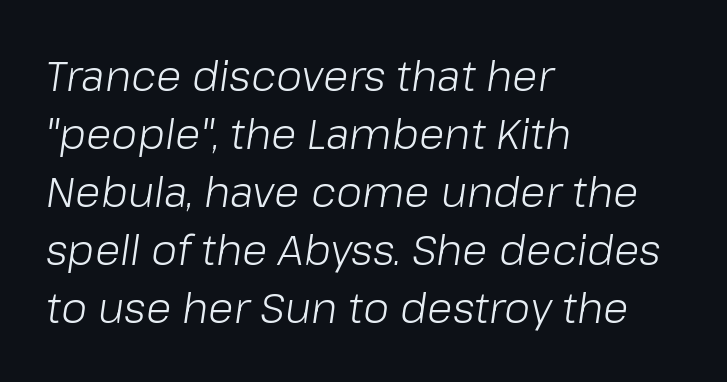
{"italic": "yes", "lean": "right", "slant_degrees": 8, "bold": "no", "weight": "light", "width": "normal", "stroke_contrast": "low", "x_height": "medium", "monospaced": "no", "underline": "no", "align": "left", "line_spacing": "normal", "line_spacing_ratio": 1.38, "letter_spacing": "normal", "letter_spacing_em": 0.0, "glyph_px": 42}
